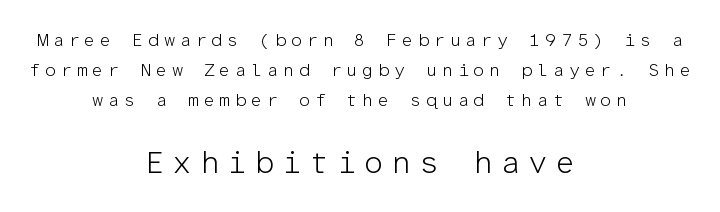
The image shows 31 px light sans-serif type, upright, monospaced; set centered, normal line spacing (1.66x), unusually wide letter spacing (+0.25 em), not underlined; the second (bottom) block is 1.72x larger; low stroke contrast and a medium x-height.
